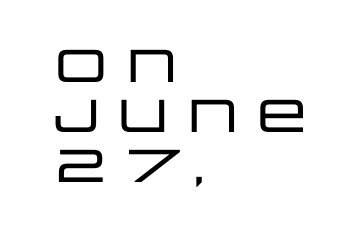
The image shows 46 px wide sans-serif type, upright; set left-aligned, tight line spacing (1.09x), normal letter spacing, not underlined; low stroke contrast and a large x-height.
